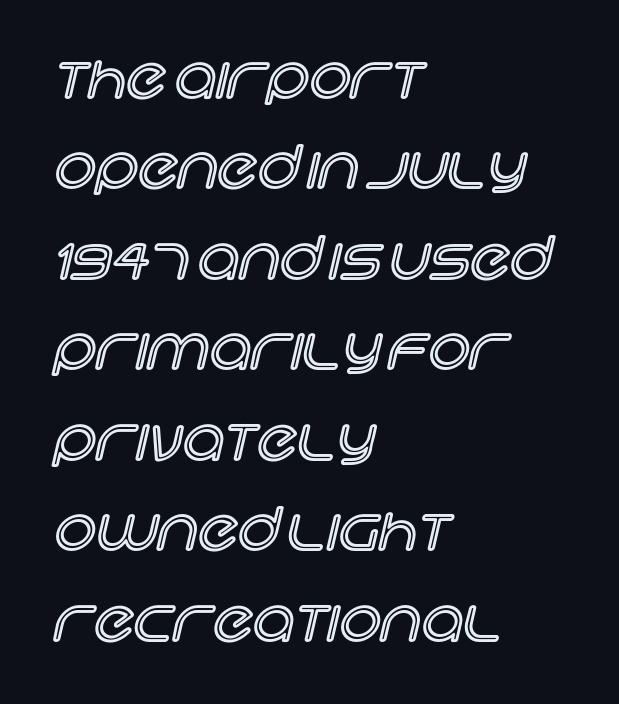
Q: Is the text italic (slanted)? A: Yes.
Q: Is the text underlined? A: No.
Q: How is the paragraph aligned? A: Left-aligned.
Q: Is the spacing between letters normal or unusually wide? A: Normal.
Q: Is the spacing between lines tight, normal or loose? A: Normal.
Q: Width (condensed, normal, or wide)? A: Normal.
Q: x-height? A: Large.
Q: Monospaced? A: No.
